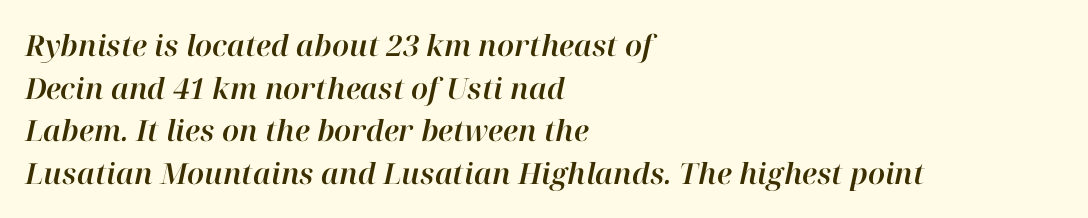
The image shows 29 px text type, italic (leaning right); set left-aligned, normal line spacing (1.47x), normal letter spacing, not underlined; high stroke contrast and a medium x-height.
